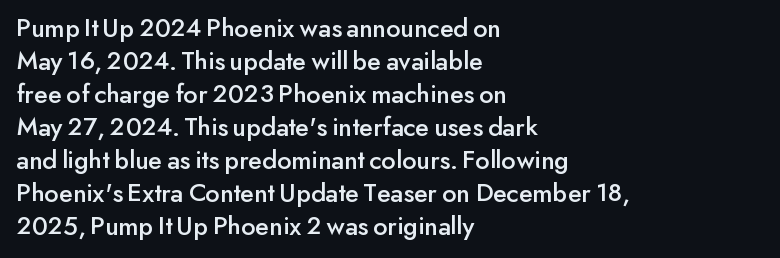
{"italic": "no", "underline": "no", "align": "left", "line_spacing_ratio": 1.22, "letter_spacing": "normal", "letter_spacing_em": 0.0, "glyph_px": 27}
